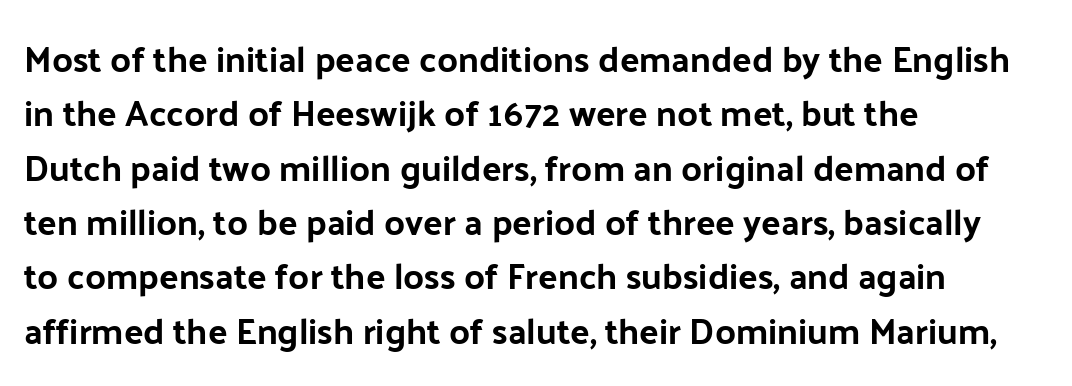
Q: Is the text italic (slanted)? A: No, it is upright.
Q: Is the typeface a serif or a sans-serif typeface? A: Sans-serif.
Q: Is the text underlined? A: No.
Q: How is the paragraph aligned? A: Left-aligned.
Q: Is the spacing between letters normal or unusually wide? A: Normal.
Q: Is the spacing between lines tight, normal or loose? A: Normal.
Q: Width (condensed, normal, or wide)? A: Normal.
Q: Stroke contrast? A: Low.
Q: x-height? A: Medium.
Q: Monospaced? A: No.
